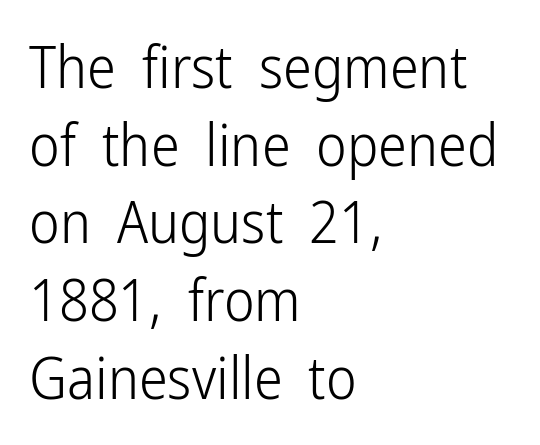
{"serif": "no", "italic": "no", "bold": "no", "weight": "light", "width": "condensed", "stroke_contrast": "low", "x_height": "medium", "monospaced": "no", "underline": "no", "align": "left", "line_spacing": "normal", "line_spacing_ratio": 1.34, "letter_spacing": "normal", "letter_spacing_em": 0.0, "glyph_px": 58}
